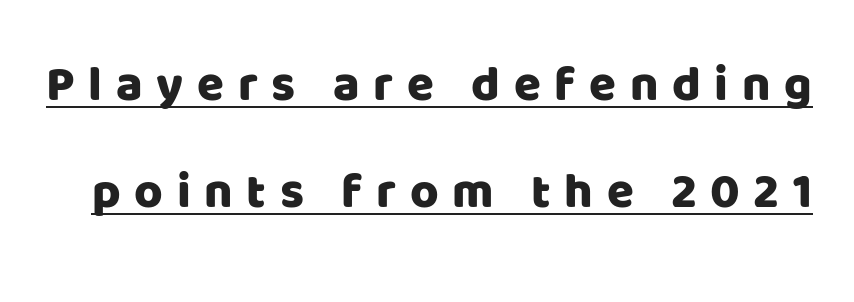
The image shows 49 px sans-serif type, upright; set loose line spacing (2.19x), unusually wide letter spacing (+0.28 em), underlined; low stroke contrast and a large x-height.
